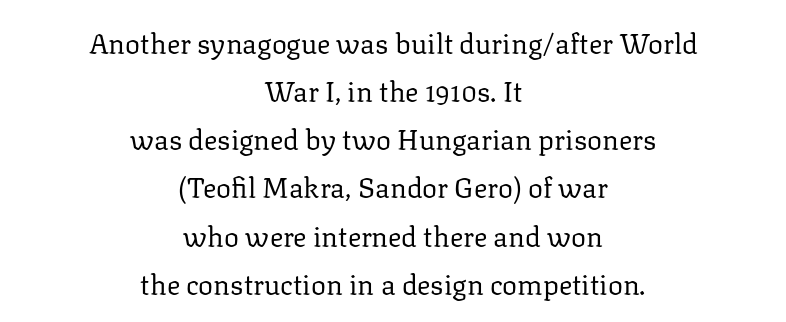
Nobody drew a line under any word here. A student would call this center alignment; a typographer would say set centered. Italic? Not at all — the glyphs are vertical. Serifs: yes, visible at the terminals of the letterforms.
